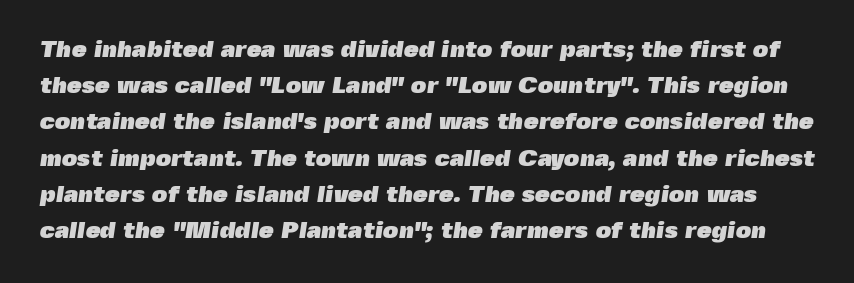
Summary of vertical rhythm: regular, with standard interline spacing. The passage shown is not underscored anywhere. Notice how thick the strokes are: this is what a full bold looks like. Letter spacing: default.
